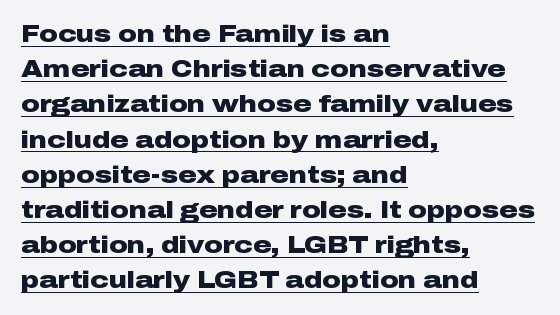
{"italic": "no", "bold": "yes", "underline": "yes", "align": "left", "line_spacing": "normal", "line_spacing_ratio": 1.53, "letter_spacing": "normal", "letter_spacing_em": 0.0, "glyph_px": 23}
